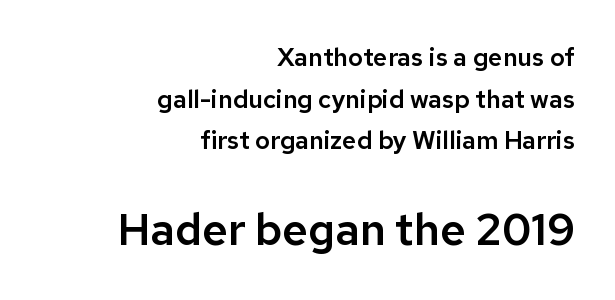
The image shows 44 px sans-serif type, upright; set right-aligned, normal line spacing (1.67x), normal letter spacing, not underlined; the second (bottom) block is 1.76x larger; low stroke contrast and a medium x-height.
